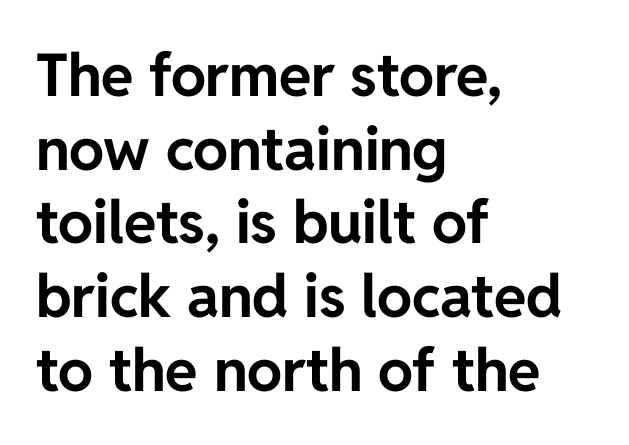
Each letter's strokes conclude bluntly, with no projecting serifs. The face used here is proportionally spaced, like ordinary book or web type. In CSS terms this would be text-align: left. The words here are not underlined. This is heavy type, rendered in bold. You can tell it's not italic because the verticals are truly vertical.
